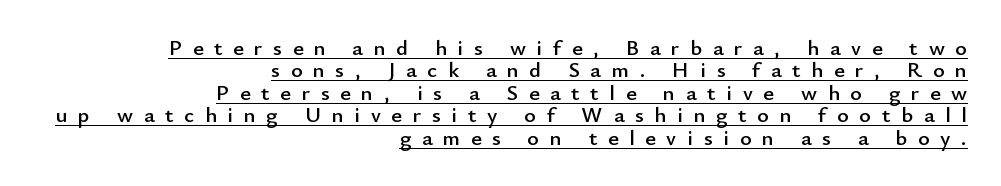
Rows of type sit shoulder to shoulder in the vertical direction. These lines were composed using upright roman letters. Between one letter and the next there's a generous, obvious gap. Horizontally, the lines are justified to the trailing edge only.
